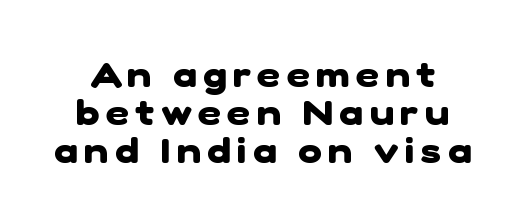
Q: Is the text bold? A: Yes.
Q: Is the typeface a serif or a sans-serif typeface? A: Sans-serif.
Q: Is the text underlined? A: No.
Q: Is the spacing between lines tight, normal or loose? A: Tight.
Q: Width (condensed, normal, or wide)? A: Normal.
Q: Stroke contrast? A: Low.
Q: x-height? A: Medium.
Q: Monospaced? A: No.
